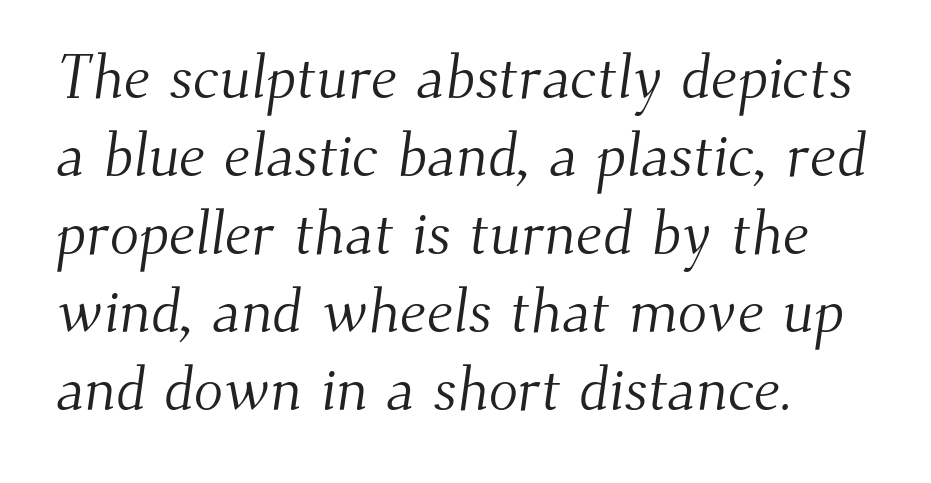
The image shows 61 px light serif type; set left-aligned, normal line spacing (1.28x), normal letter spacing, not underlined; medium stroke contrast and a small x-height.
